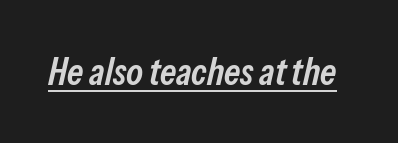
The image shows 38 px semibold, condensed type, italic (leaning right); set normal letter spacing, underlined; low stroke contrast and a medium x-height.
